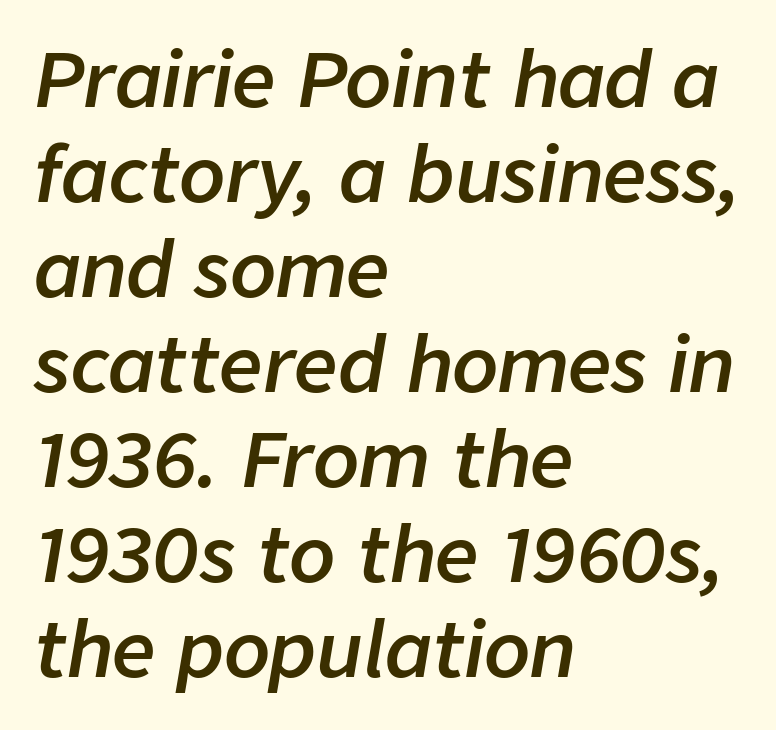
{"italic": "yes", "lean": "right", "slant_degrees": 9, "bold": "semi", "weight": "semibold", "width": "normal", "stroke_contrast": "low", "x_height": "medium", "monospaced": "no", "underline": "no", "align": "left", "line_spacing": "normal", "line_spacing_ratio": 1.25, "letter_spacing": "normal", "letter_spacing_em": 0.0, "glyph_px": 76}
